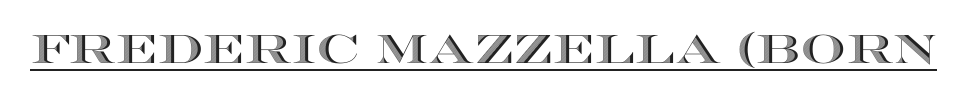
The image shows 40 px wide type, upright; set normal letter spacing, underlined; a large x-height.
